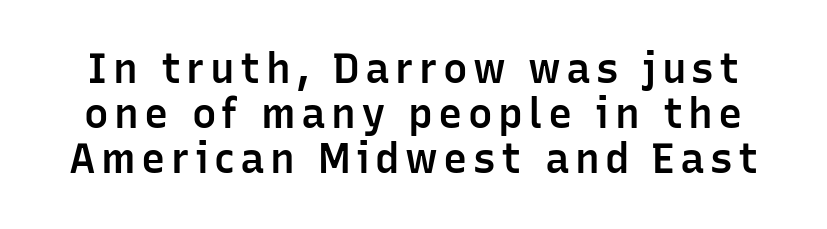
{"serif": "no", "italic": "no", "bold": "semi", "weight": "semibold", "width": "normal", "stroke_contrast": "low", "x_height": "medium", "monospaced": "no", "underline": "no", "line_spacing": "tight", "line_spacing_ratio": 1.1, "glyph_px": 41}
